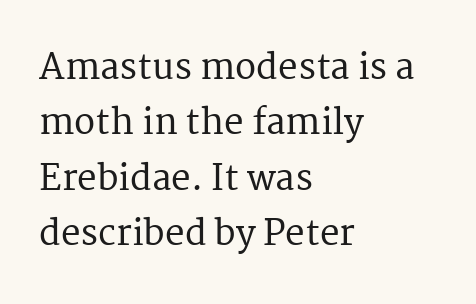
{"serif": "yes", "italic": "no", "width": "normal", "stroke_contrast": "medium", "x_height": "medium", "monospaced": "no", "underline": "no", "align": "left", "line_spacing": "normal", "line_spacing_ratio": 1.58, "letter_spacing": "normal", "letter_spacing_em": 0.0, "glyph_px": 35}
